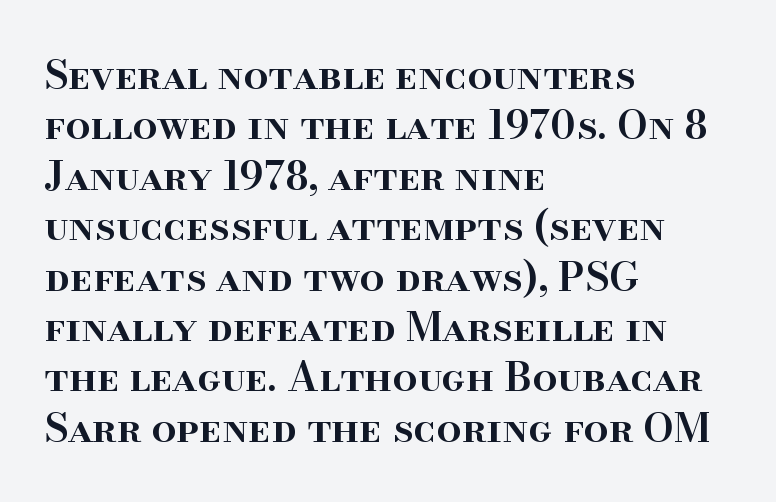
The image shows 40 px semibold serif type, upright; set left-aligned, normal line spacing (1.26x), normal letter spacing, not underlined; high stroke contrast and a small x-height.
